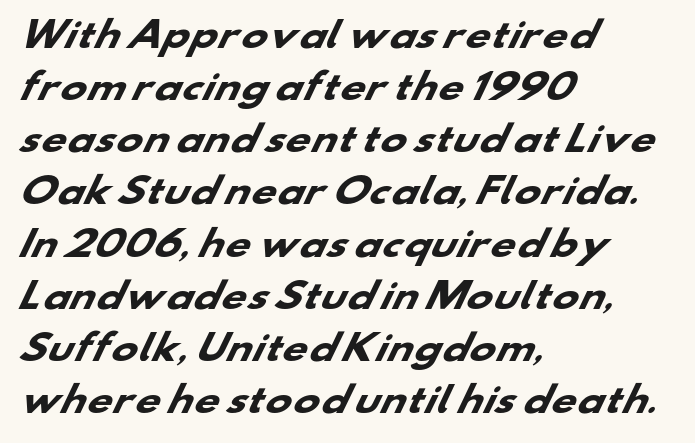
The image shows 35 px heavy, wide sans-serif type; set left-aligned, normal line spacing (1.49x), normal letter spacing, not underlined; low stroke contrast and a small x-height.
